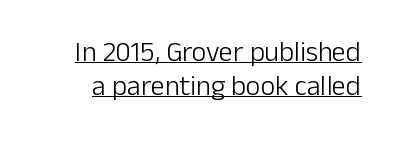
{"serif": "no", "italic": "no", "bold": "no", "weight": "light", "width": "normal", "stroke_contrast": "low", "x_height": "medium", "monospaced": "no", "underline": "yes", "line_spacing_ratio": 1.22, "letter_spacing": "normal", "letter_spacing_em": 0.0, "glyph_px": 28}
